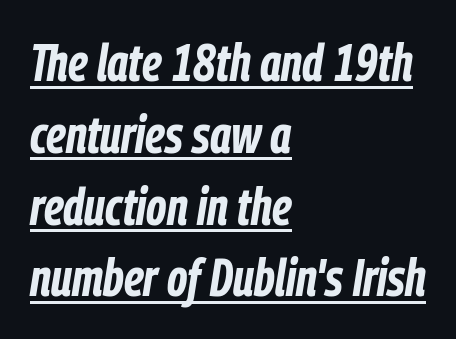
The image shows 52 px bold, condensed type, italic (leaning right); set left-aligned, normal line spacing (1.38x), normal letter spacing, underlined; low stroke contrast and a medium x-height.
